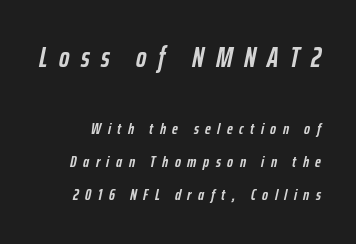
No word sits above an underline. The letters are slanted; this is an italic face. If you squint, the top block still reads clearly — it's the larger of the two. The vertical gap from one line to the next is large. Do the characters align in a grid? No, the font is proportional. The face used here is rendered with a markedly widened letterfit.
